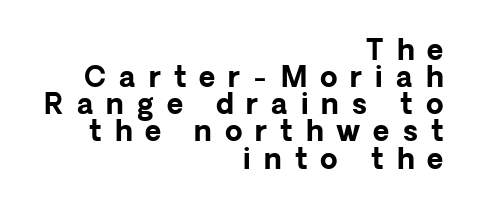
Q: Is the text bold? A: Yes.
Q: Is the text italic (slanted)? A: No, it is upright.
Q: Is the typeface a serif or a sans-serif typeface? A: Sans-serif.
Q: Is the text underlined? A: No.
Q: How is the paragraph aligned? A: Right-aligned.
Q: Is the spacing between letters normal or unusually wide? A: Unusually wide.
Q: Is the spacing between lines tight, normal or loose? A: Tight.
Q: Width (condensed, normal, or wide)? A: Normal.
Q: Stroke contrast? A: Low.
Q: x-height? A: Medium.
Q: Monospaced? A: No.
